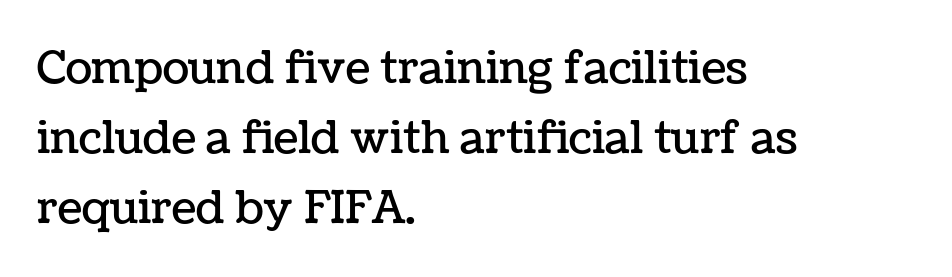
The image shows 44 px text type, upright; set left-aligned, normal line spacing (1.59x), normal letter spacing, not underlined; low stroke contrast and a medium x-height.
